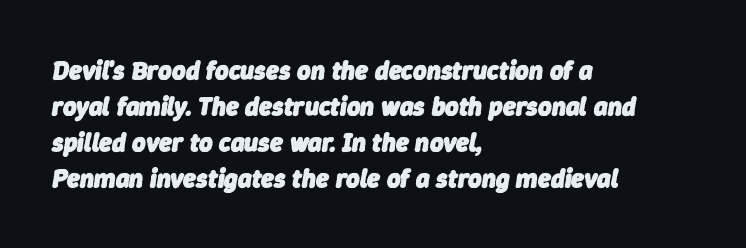
{"italic": "yes", "lean": "right", "slant_degrees": 9, "bold": "yes", "underline": "no", "align": "left", "line_spacing": "normal", "line_spacing_ratio": 1.38, "letter_spacing": "normal", "letter_spacing_em": 0.0, "glyph_px": 26}
